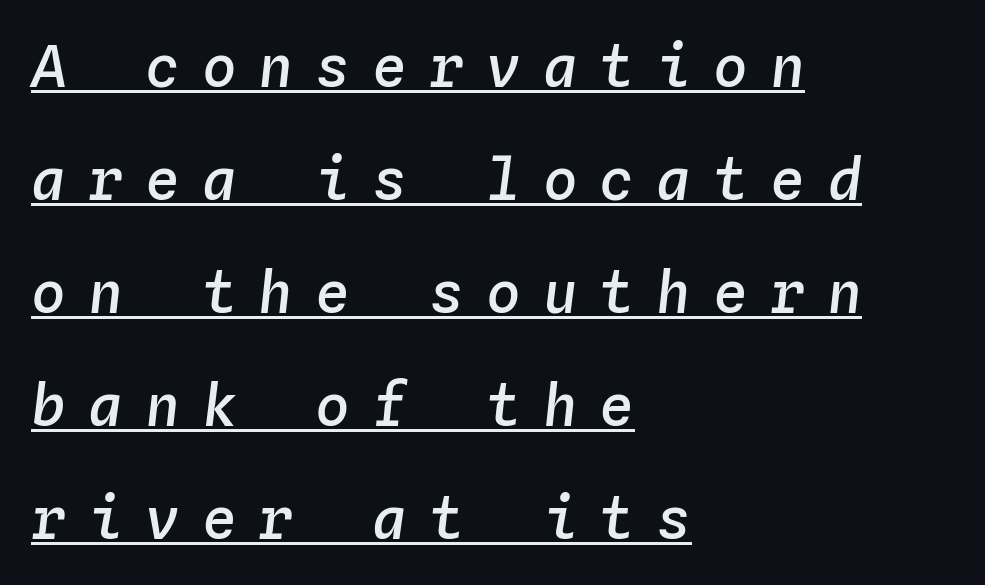
The image shows 58 px semibold type, italic (leaning right), monospaced; set left-aligned, loose line spacing (1.95x), unusually wide letter spacing (+0.38 em), underlined; low stroke contrast and a medium x-height.
